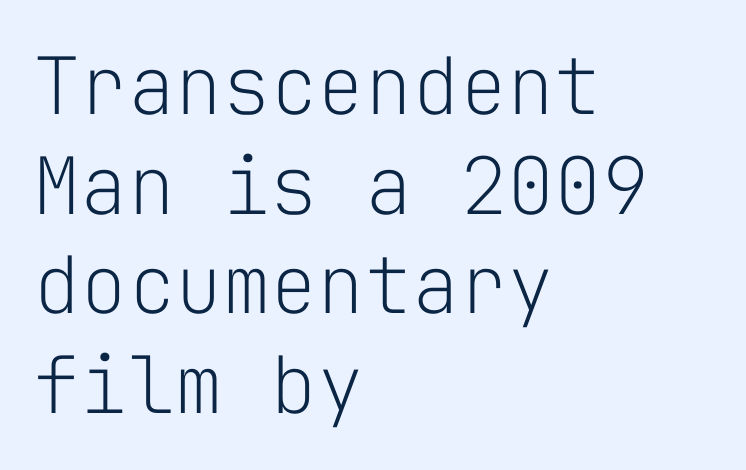
{"serif": "no", "italic": "no", "bold": "no", "weight": "light", "width": "normal", "stroke_contrast": "low", "x_height": "medium", "monospaced": "yes", "underline": "no", "align": "left", "line_spacing": "normal", "line_spacing_ratio": 1.26, "letter_spacing": "normal", "letter_spacing_em": 0.0, "glyph_px": 79}
